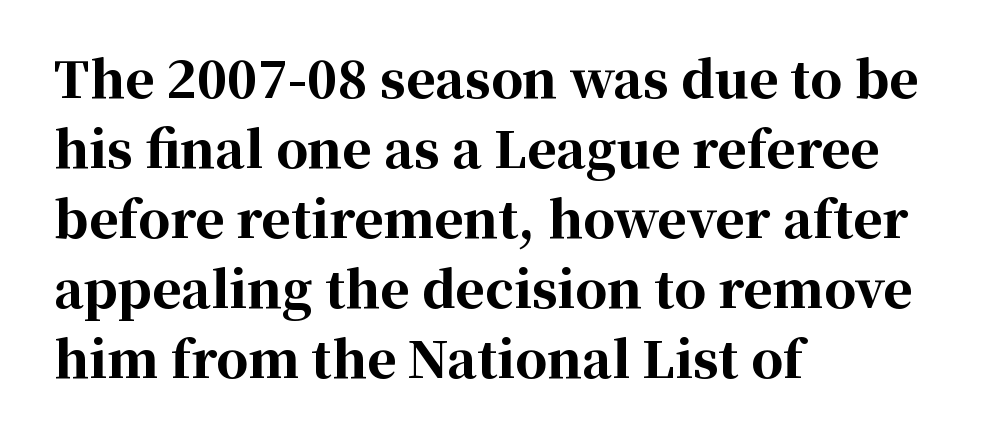
Q: Is the text bold? A: Yes.
Q: Is the text italic (slanted)? A: No, it is upright.
Q: Is the typeface a serif or a sans-serif typeface? A: Serif.
Q: Is the text underlined? A: No.
Q: How is the paragraph aligned? A: Left-aligned.
Q: Is the spacing between letters normal or unusually wide? A: Normal.
Q: Is the spacing between lines tight, normal or loose? A: Normal.
Q: Width (condensed, normal, or wide)? A: Normal.
Q: Stroke contrast? A: High.
Q: x-height? A: Medium.
Q: Monospaced? A: No.
